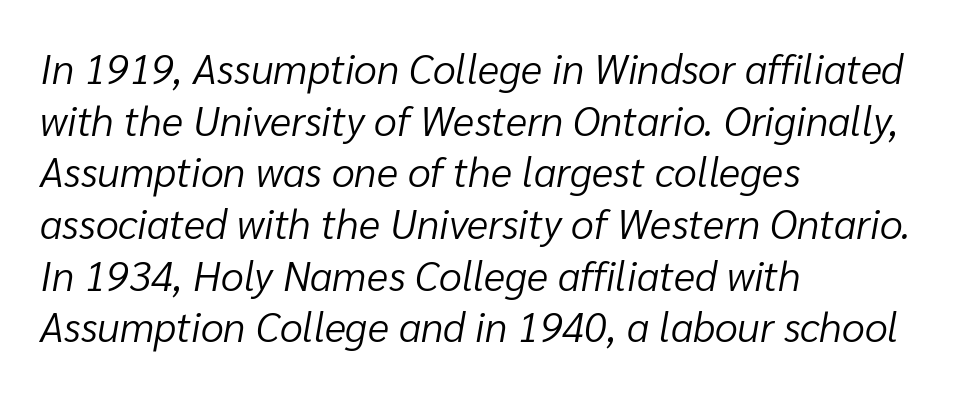
{"italic": "yes", "lean": "right", "slant_degrees": 10, "bold": "no", "weight": "light", "width": "normal", "stroke_contrast": "low", "x_height": "medium", "monospaced": "no", "underline": "no", "align": "left", "line_spacing": "normal", "line_spacing_ratio": 1.26, "letter_spacing": "normal", "letter_spacing_em": 0.0, "glyph_px": 41}
